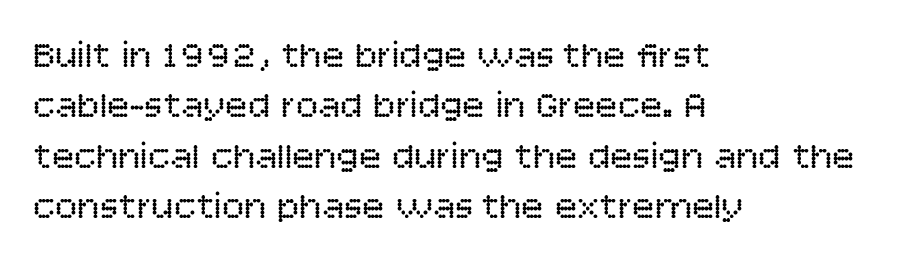
Look at the tracking — it's just the regular setting, nothing added. These lines were composed using upright roman letters. The baseline area is clear. Varying glyph widths throughout — classic text-font behaviour. Vertical stems look standard width or narrower in stroke. The typesetter chose a ragged-right arrangement here.
